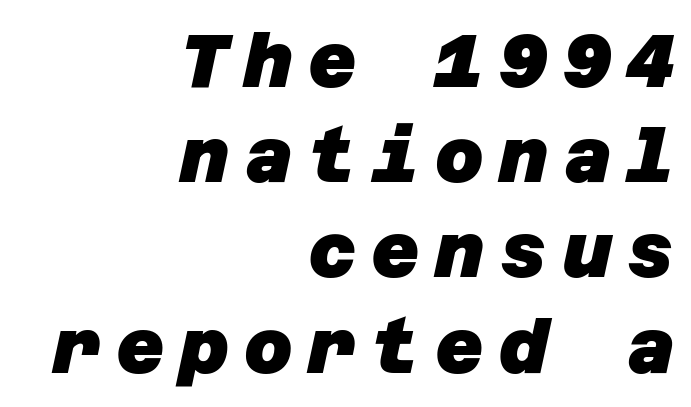
The image shows 75 px heavy sans-serif type; set right-aligned, normal line spacing (1.27x), unusually wide letter spacing (+0.2 em), not underlined; low stroke contrast and a large x-height.
